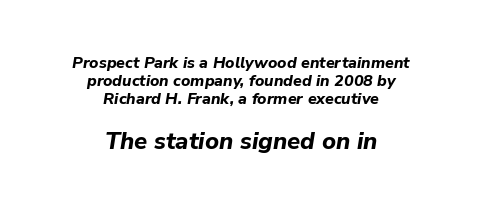
Q: Is the text bold? A: Yes.
Q: Is the text italic (slanted)? A: Yes, it leans right by about 9 degrees.
Q: Is the text underlined? A: No.
Q: How is the paragraph aligned? A: Centered.
Q: Is the spacing between letters normal or unusually wide? A: Normal.
Q: Is the spacing between lines tight, normal or loose? A: Tight.
Q: Which block of text is set in a larger size, the first (top) or the second (bottom)? A: The second (bottom) one.
